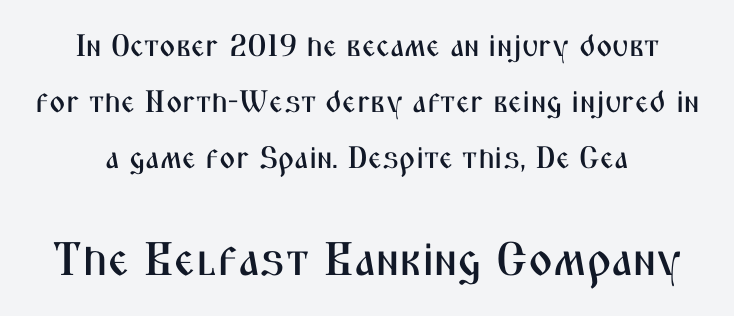
These two chunks differ in scale, with the bottom chunk taking the larger measure. Default kerning and tracking; the words read as compact shapes. This sample uses an upright cut, with every glyph sitting square on the baseline. Classification — sans serif. This sample has the flowing, uneven cadence of proportional lettering. Type without underlining.
